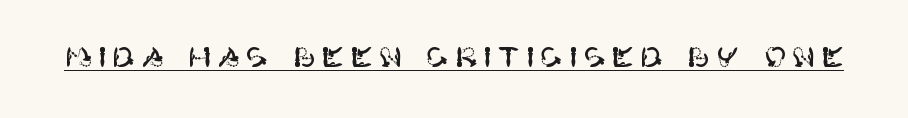
Short note: letters widely spaced. This sample carries an underscore along the baseline area. The specimen reads as upright at a glance.
